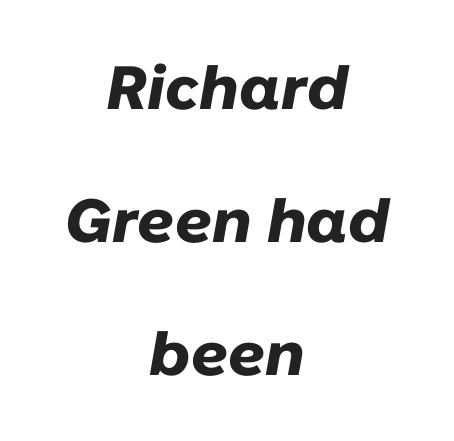
Q: Is the text bold? A: Yes.
Q: Is the text italic (slanted)? A: Yes, it leans right by about 10 degrees.
Q: Is the text underlined? A: No.
Q: How is the paragraph aligned? A: Centered.
Q: Is the spacing between letters normal or unusually wide? A: Normal.
Q: Is the spacing between lines tight, normal or loose? A: Loose.
Q: Width (condensed, normal, or wide)? A: Normal.
Q: Stroke contrast? A: Low.
Q: x-height? A: Medium.
Q: Monospaced? A: No.
